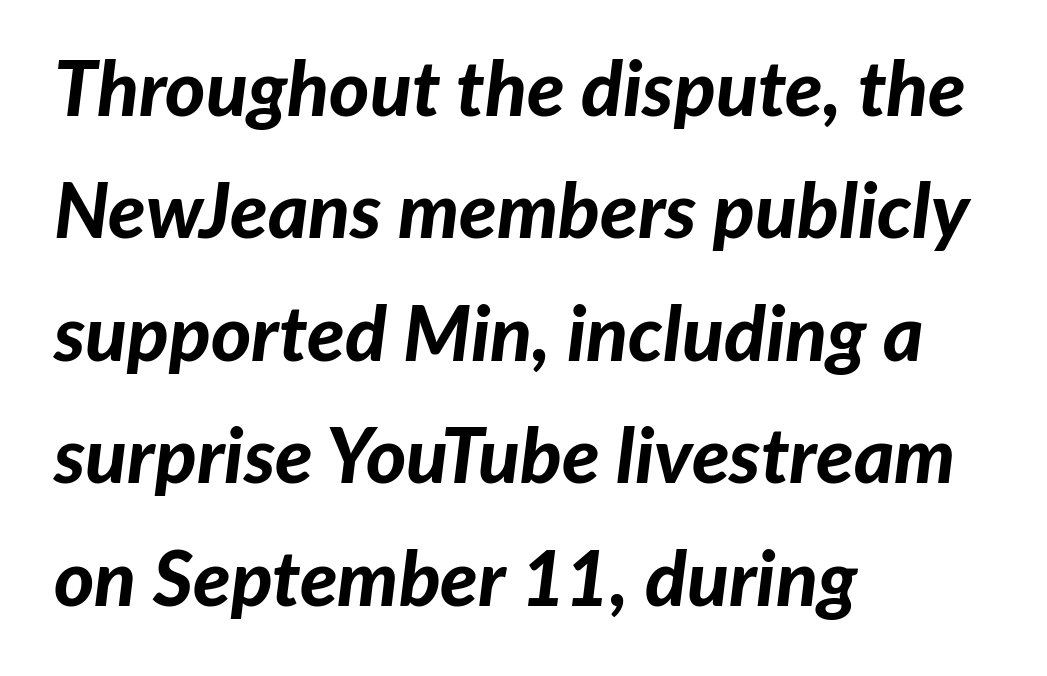
The image shows 77 px bold type, italic (leaning right); set left-aligned, normal line spacing (1.59x), normal letter spacing, not underlined; low stroke contrast and a medium x-height.
